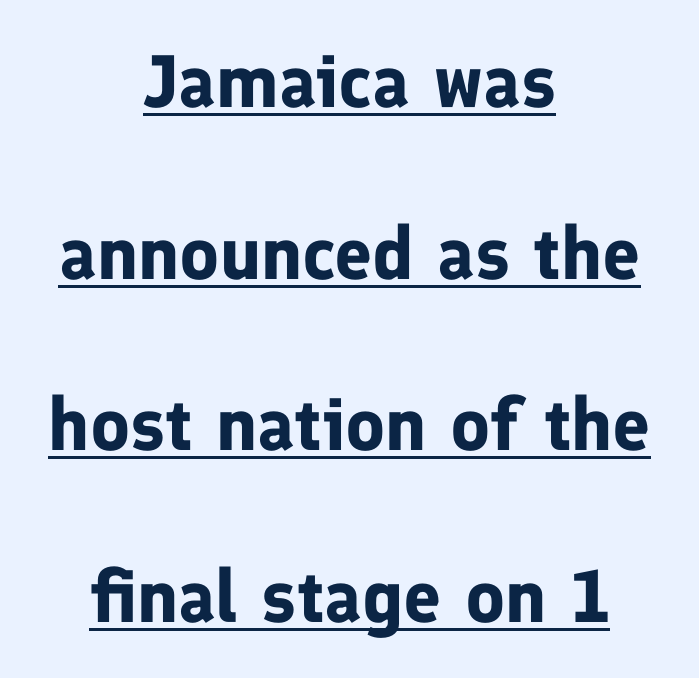
These lines are rendered in a variable-pitch font. Whoever set this chose breathing room over compactness in the vertical rhythm. The type family on display is of the sans-serif kind. This sample carries an underscore along the baseline area. Heft: maximum for text — a bold.
